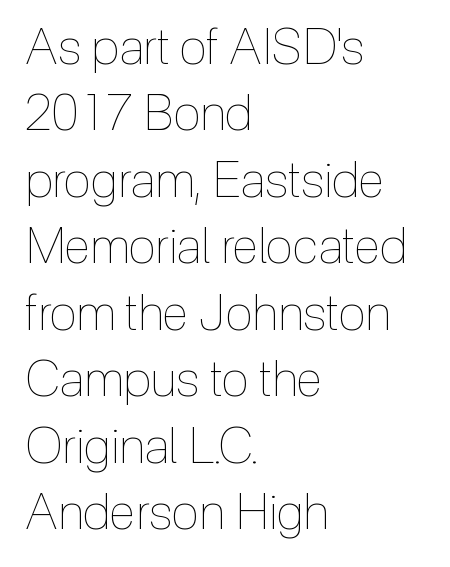
The image shows 50 px thin, condensed type, upright; set left-aligned, normal line spacing (1.33x), normal letter spacing, not underlined; a medium x-height.
